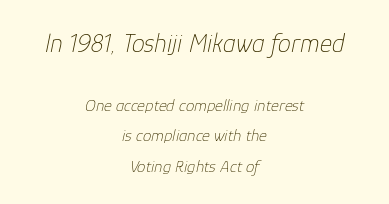
Emphasis-style slanted type is in use. Weight: regular or lighter. The specimen omits any rule beneath the text block's lines. Every row of glyphs is offset so its center matches the block's center.
